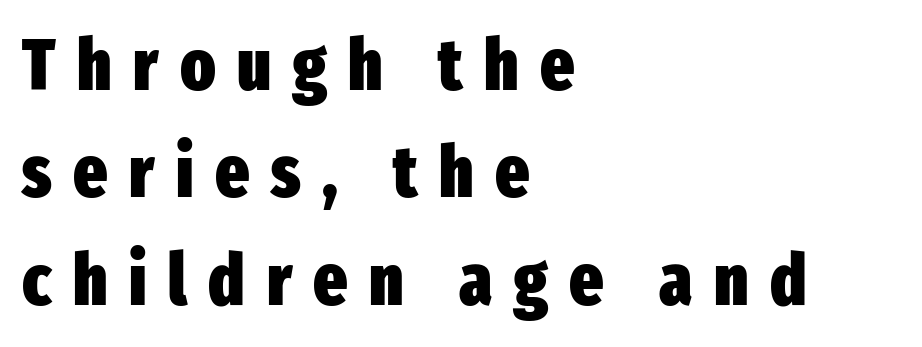
The image shows 72 px heavy, condensed sans-serif type, upright; set left-aligned, normal line spacing (1.49x), unusually wide letter spacing (+0.3 em), not underlined; low stroke contrast and a medium x-height.
